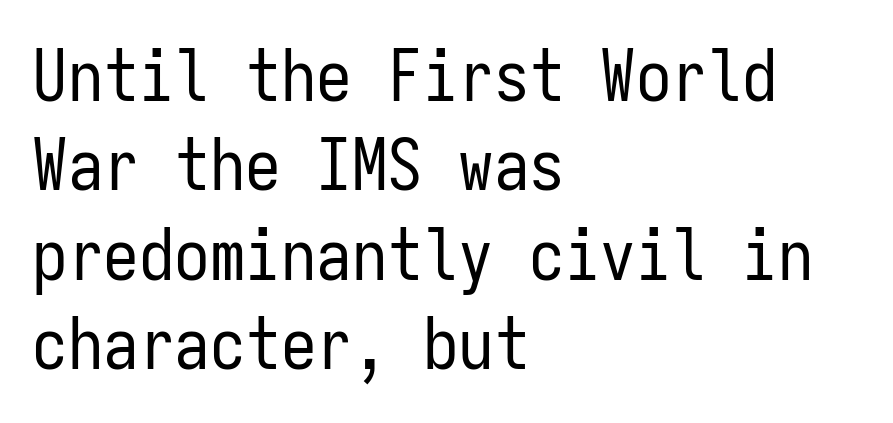
The image shows 71 px regular-weight, condensed sans-serif type, upright, monospaced; set left-aligned, normal line spacing (1.26x), normal letter spacing, not underlined; low stroke contrast and a medium x-height.
